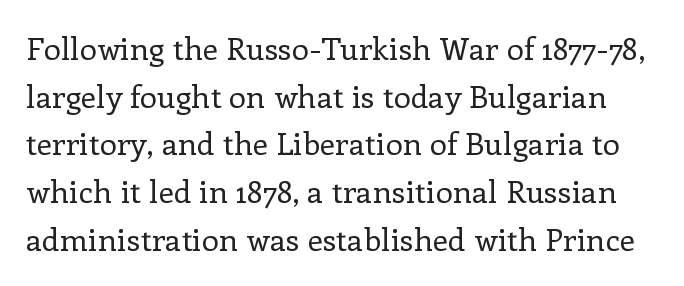
The image shows 31 px regular-weight serif type, upright; set normal line spacing (1.54x), normal letter spacing, not underlined; low stroke contrast and a medium x-height.
